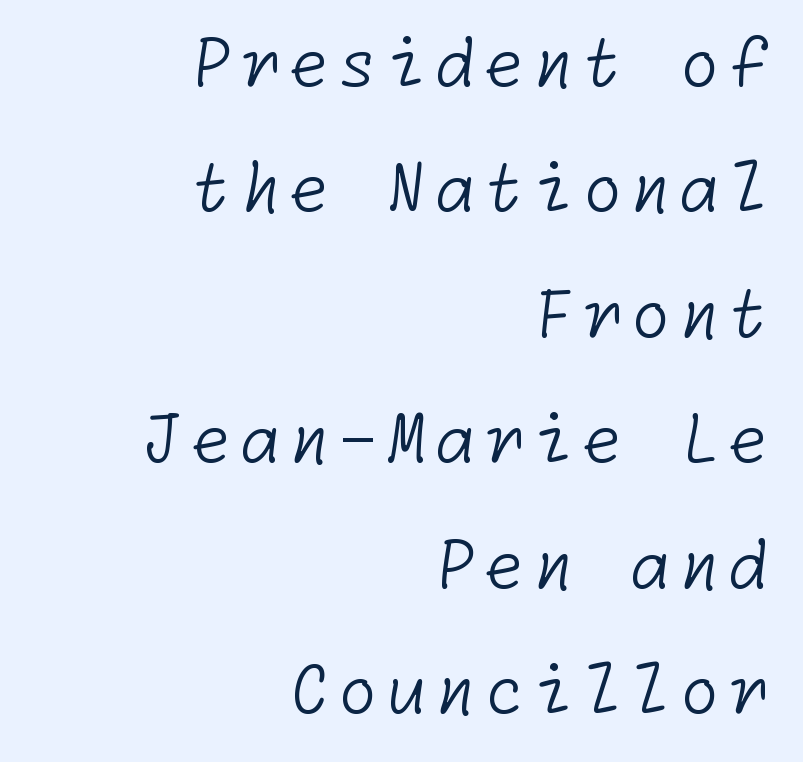
Any mark beneath the type? The region is blank. Leading is clearly above the norm, producing a sparse column. Letterform terminals end flat and unadorned throughout the passage. The cut favours lightness, reaching ordinary text weight at its darkest.
